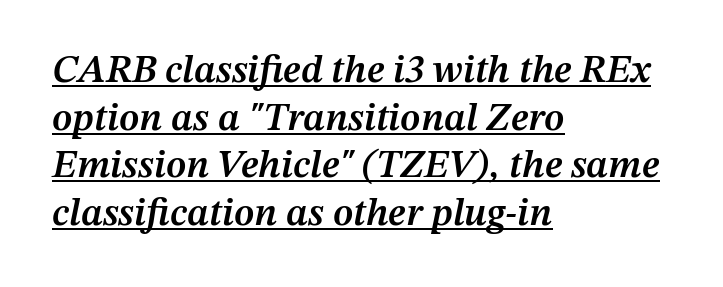
Q: Is the text bold? A: Semi-bold.
Q: Is the text italic (slanted)? A: Yes, it leans right by about 12 degrees.
Q: Is the text underlined? A: Yes.
Q: How is the paragraph aligned? A: Left-aligned.
Q: Is the spacing between letters normal or unusually wide? A: Normal.
Q: Width (condensed, normal, or wide)? A: Normal.
Q: Stroke contrast? A: Medium.
Q: x-height? A: Medium.
Q: Monospaced? A: No.
